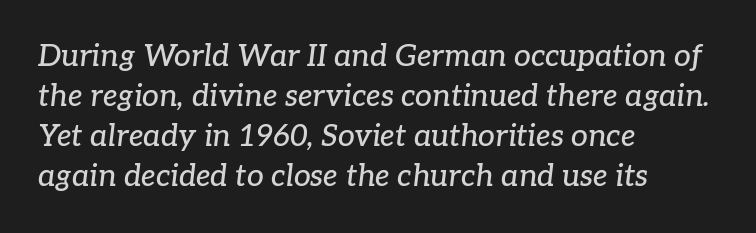
Q: Is the text italic (slanted)? A: Yes, it leans right by about 7 degrees.
Q: Is the typeface a serif or a sans-serif typeface? A: Serif.
Q: Is the text underlined? A: No.
Q: How is the paragraph aligned? A: Left-aligned.
Q: Is the spacing between letters normal or unusually wide? A: Normal.
Q: Is the spacing between lines tight, normal or loose? A: Normal.
Q: Width (condensed, normal, or wide)? A: Normal.
Q: Stroke contrast? A: Low.
Q: x-height? A: Medium.
Q: Monospaced? A: No.
